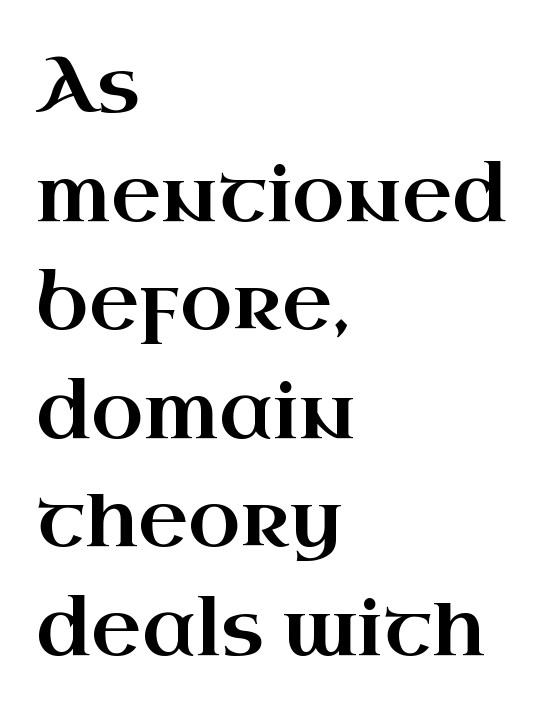
{"serif": "yes", "italic": "no", "width": "wide", "stroke_contrast": "high", "x_height": "small", "monospaced": "no", "underline": "no", "align": "left", "line_spacing": "normal", "line_spacing_ratio": 1.41, "letter_spacing": "normal", "letter_spacing_em": 0.0, "glyph_px": 77}
